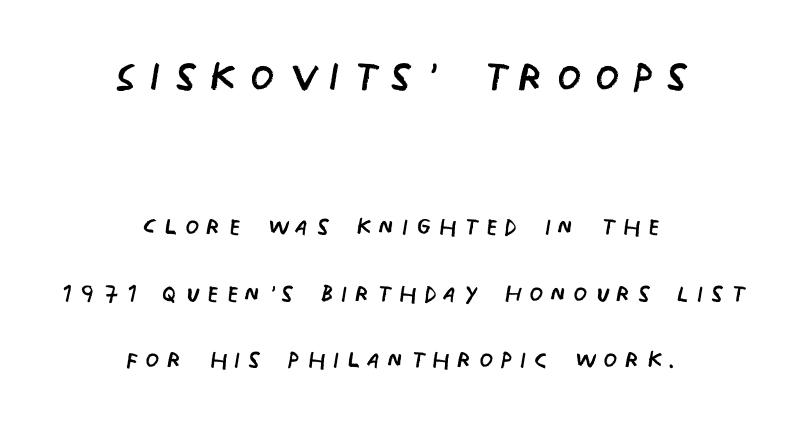
Q: Is the text bold? A: No.
Q: Is the typeface a serif or a sans-serif typeface? A: Sans-serif.
Q: Is the text underlined? A: No.
Q: How is the paragraph aligned? A: Centered.
Q: Is the spacing between letters normal or unusually wide? A: Unusually wide.
Q: Is the spacing between lines tight, normal or loose? A: Loose.
Q: Which block of text is set in a larger size, the first (top) or the second (bottom)? A: The first (top) one.
Q: Width (condensed, normal, or wide)? A: Condensed.
Q: Stroke contrast? A: Low.
Q: x-height? A: Large.
Q: Monospaced? A: No.
